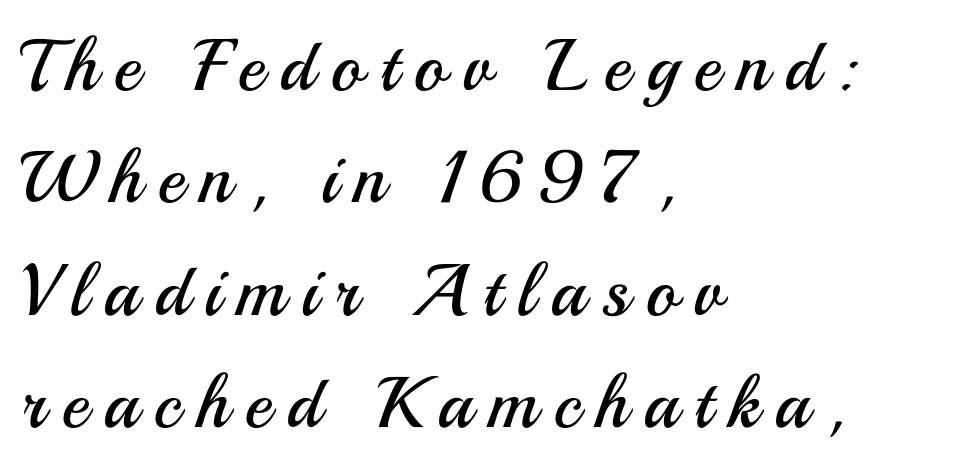
A sans-serif font was chosen for this passage. The letters advance in unequal steps, a hallmark of proportional type. The rendering inserts visible extra space after every character. The passage shown is not bold in any degree. A typesetter would call this leading conventional body-copy spacing.
